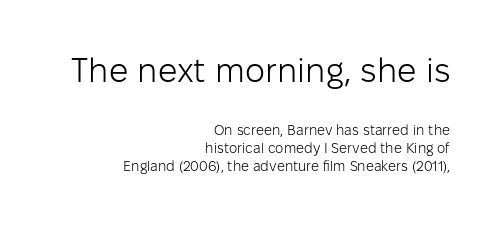
Q: Is the text bold? A: No.
Q: Is the text italic (slanted)? A: No, it is upright.
Q: Is the typeface a serif or a sans-serif typeface? A: Sans-serif.
Q: Is the text underlined? A: No.
Q: How is the paragraph aligned? A: Right-aligned.
Q: Is the spacing between letters normal or unusually wide? A: Normal.
Q: Is the spacing between lines tight, normal or loose? A: Normal.
Q: Which block of text is set in a larger size, the first (top) or the second (bottom)? A: The first (top) one.
Q: Width (condensed, normal, or wide)? A: Normal.
Q: Stroke contrast? A: Low.
Q: x-height? A: Medium.
Q: Monospaced? A: No.
